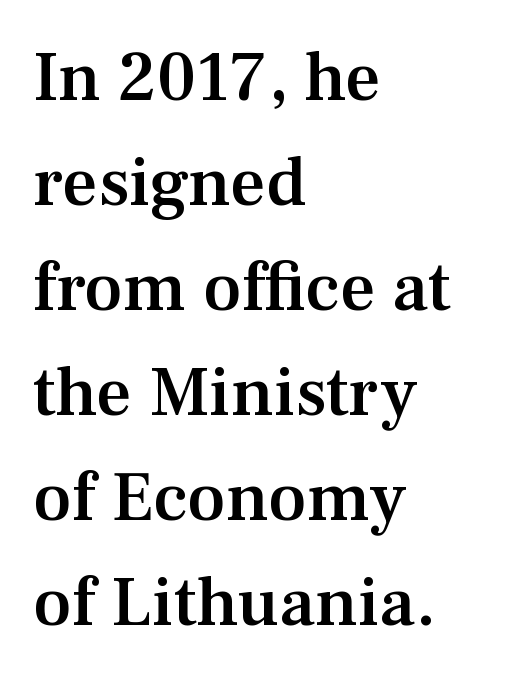
{"serif": "yes", "italic": "no", "bold": "semi", "weight": "semibold", "width": "normal", "stroke_contrast": "medium", "x_height": "medium", "monospaced": "no", "underline": "no", "align": "left", "line_spacing": "normal", "line_spacing_ratio": 1.5, "letter_spacing": "normal", "letter_spacing_em": 0.0, "glyph_px": 70}
